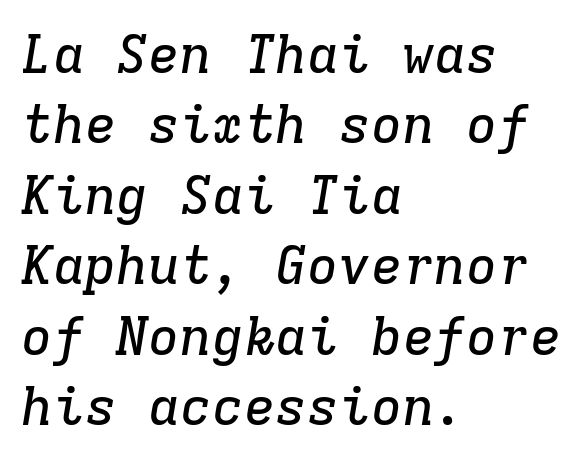
Here the designer chose a console-style face with uniform glyph widths. It's the slanting kind of type. Letterform terminals end in serifs throughout the passage. The zone under the glyphs is completely vacant. Visually the block forms a straight wall on the left and a jagged coastline on the right.
